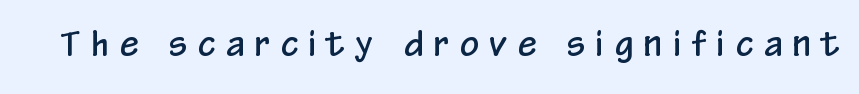
{"serif": "no", "italic": "no", "width": "condensed", "stroke_contrast": "low", "x_height": "medium", "monospaced": "no", "underline": "no", "letter_spacing": "wide", "letter_spacing_em": 0.34, "glyph_px": 33}
